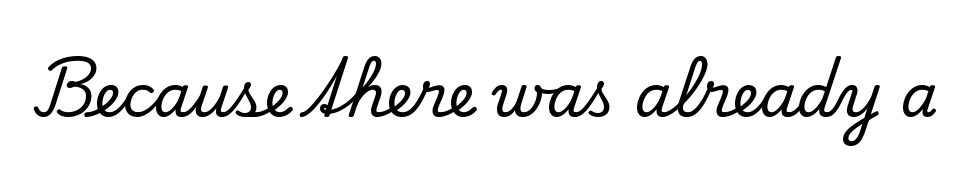
{"serif": "yes", "width": "normal", "stroke_contrast": "low", "x_height": "small", "monospaced": "no", "underline": "no", "letter_spacing": "normal", "letter_spacing_em": 0.0, "glyph_px": 60}
